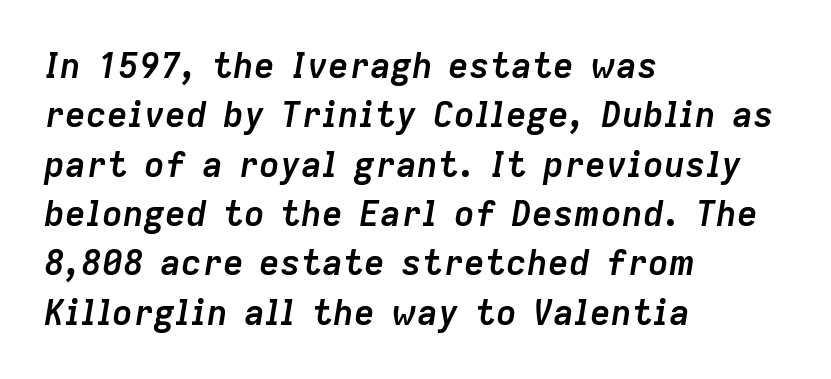
The image shows 35 px semibold type, italic (leaning right); set left-aligned, normal line spacing (1.41x), normal letter spacing, not underlined; low stroke contrast and a medium x-height.
